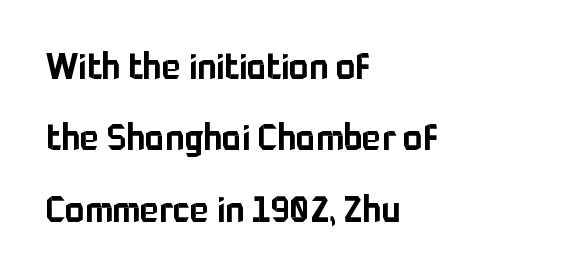
Visually the block forms a straight wall on the left and a jagged coastline on the right. Reading down the column, the eye jumps a long way to each next line. A sans-serif font was chosen for this passage. The rendering keeps characters at their native spacing. Upright lettering throughout. Think of a printed novel: that variable character pitch is what you see here.
